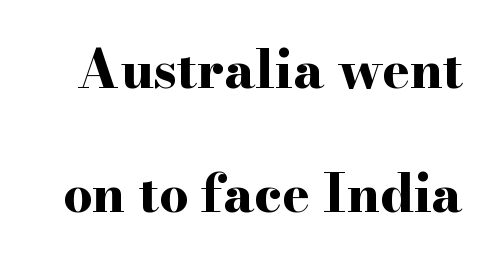
{"serif": "yes", "italic": "no", "bold": "yes", "weight": "bold", "width": "wide", "stroke_contrast": "high", "x_height": "small", "monospaced": "no", "underline": "no", "line_spacing": "loose", "line_spacing_ratio": 2.39, "letter_spacing": "normal", "letter_spacing_em": 0.0, "glyph_px": 52}
